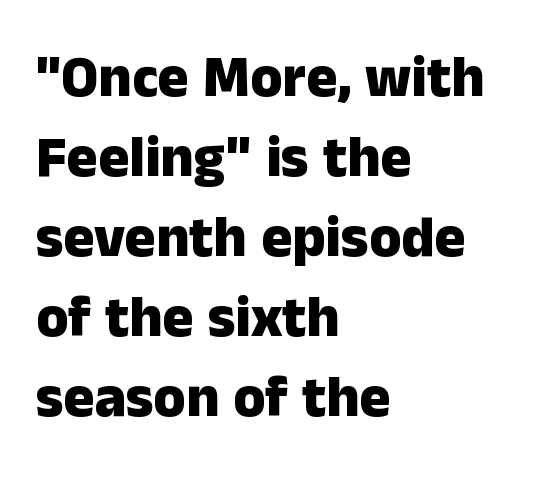
{"serif": "no", "italic": "no", "bold": "yes", "weight": "heavy", "width": "normal", "stroke_contrast": "low", "x_height": "medium", "monospaced": "no", "underline": "no", "align": "left", "line_spacing": "normal", "line_spacing_ratio": 1.38, "letter_spacing": "normal", "letter_spacing_em": 0.0, "glyph_px": 58}
